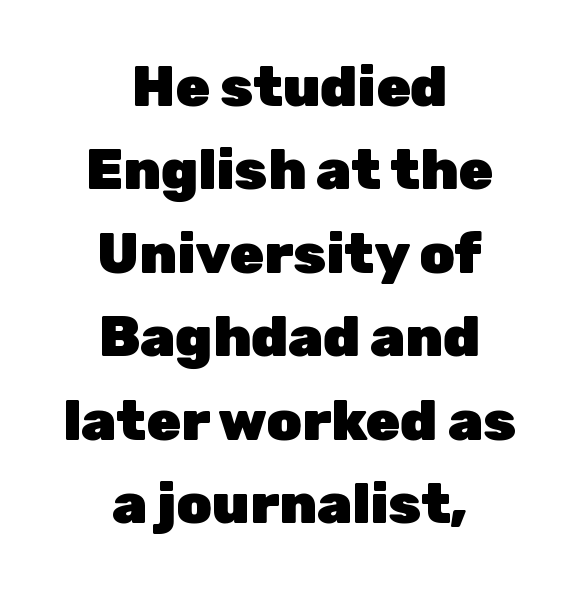
How heavy is the stroke? Heavy — this is a bold. The face used here is proportionally spaced, like ordinary book or web type. Words appear dense and cohesive because spacing is normal. Compared with typical paragraphs, the rows here are spaced about the same. Serifs: no, the terminals of the letterforms are clean.
